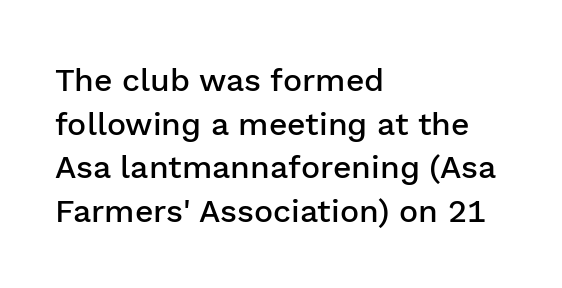
Slightly chunky letters — semibold, I'd say, not full bold. Standard letterfit; no display-style spreading of the glyphs. The font family rendered here belongs to the sans-serif group. Each new line begins a customary step beneath the previous one.
